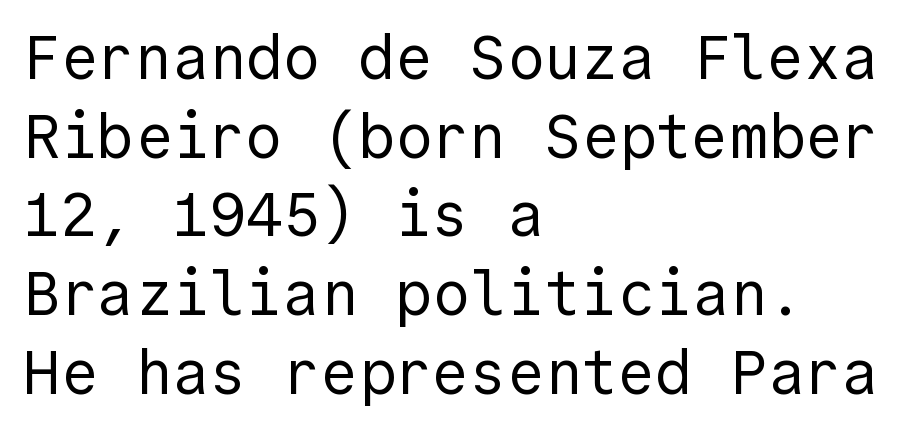
{"serif": "no", "italic": "no", "bold": "no", "weight": "regular", "width": "normal", "x_height": "medium", "underline": "no", "align": "left", "line_spacing": "normal", "line_spacing_ratio": 1.27, "letter_spacing": "normal", "letter_spacing_em": 0.0, "glyph_px": 62}
